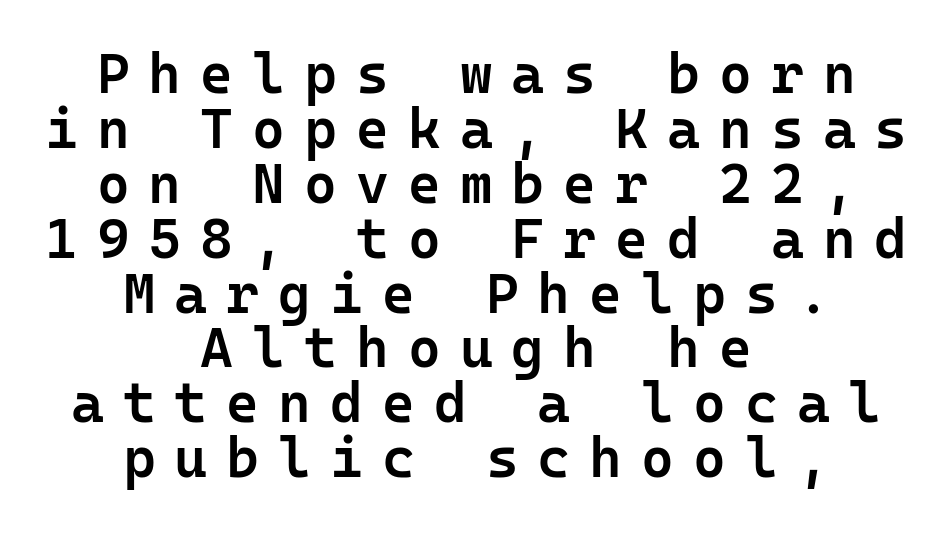
The image shows 56 px semibold sans-serif type, upright, monospaced; set centered, tight line spacing (0.98x), unusually wide letter spacing (+0.34 em), not underlined; low stroke contrast and a medium x-height.
